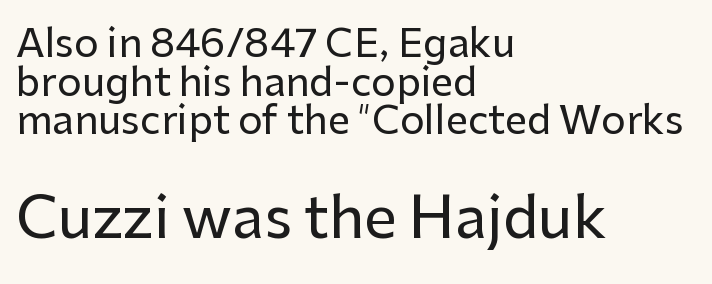
{"serif": "no", "italic": "no", "width": "normal", "stroke_contrast": "low", "x_height": "medium", "monospaced": "no", "underline": "no", "align": "left", "line_spacing": "tight", "line_spacing_ratio": 0.99, "letter_spacing": "normal", "letter_spacing_em": 0.0, "larger_block": "second", "size_ratio": 1.49, "glyph_px": 58}
